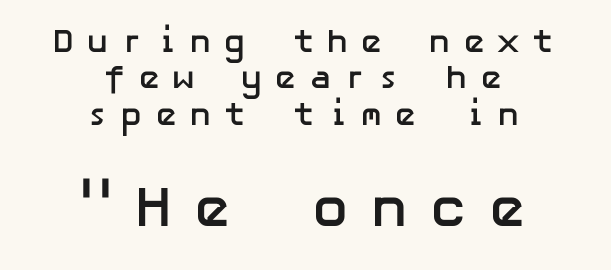
{"serif": "no", "italic": "no", "bold": "yes", "weight": "semibold", "width": "normal", "stroke_contrast": "low", "x_height": "medium", "underline": "no", "align": "center", "line_spacing": "tight", "line_spacing_ratio": 1.1, "letter_spacing": "wide", "letter_spacing_em": 0.37, "larger_block": "second", "size_ratio": 1.73, "glyph_px": 57}
